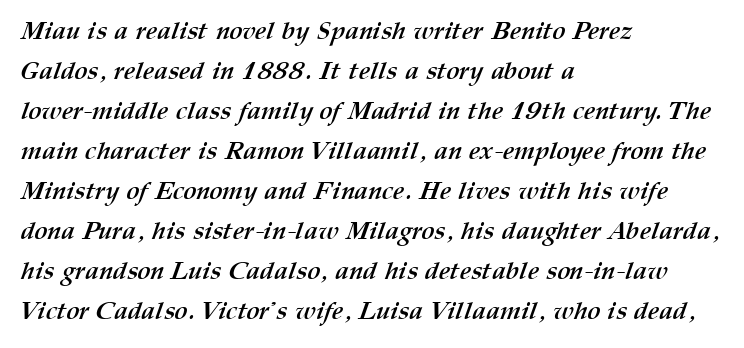
{"bold": "yes", "underline": "no", "align": "left", "line_spacing": "normal", "line_spacing_ratio": 1.6, "letter_spacing": "normal", "letter_spacing_em": 0.0, "glyph_px": 25}
